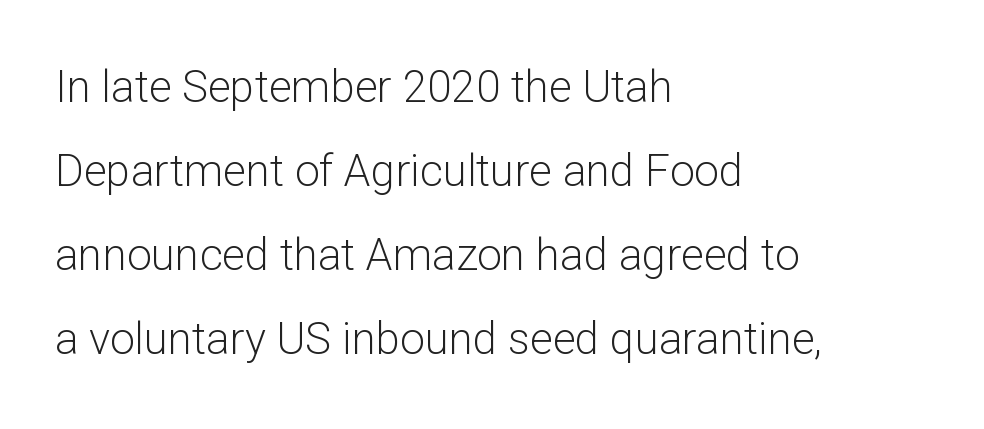
Q: Is the text bold? A: No.
Q: Is the text italic (slanted)? A: No, it is upright.
Q: Is the typeface a serif or a sans-serif typeface? A: Sans-serif.
Q: Is the text underlined? A: No.
Q: How is the paragraph aligned? A: Left-aligned.
Q: Is the spacing between letters normal or unusually wide? A: Normal.
Q: Is the spacing between lines tight, normal or loose? A: Loose.
Q: Width (condensed, normal, or wide)? A: Normal.
Q: Stroke contrast? A: Low.
Q: x-height? A: Medium.
Q: Monospaced? A: No.
